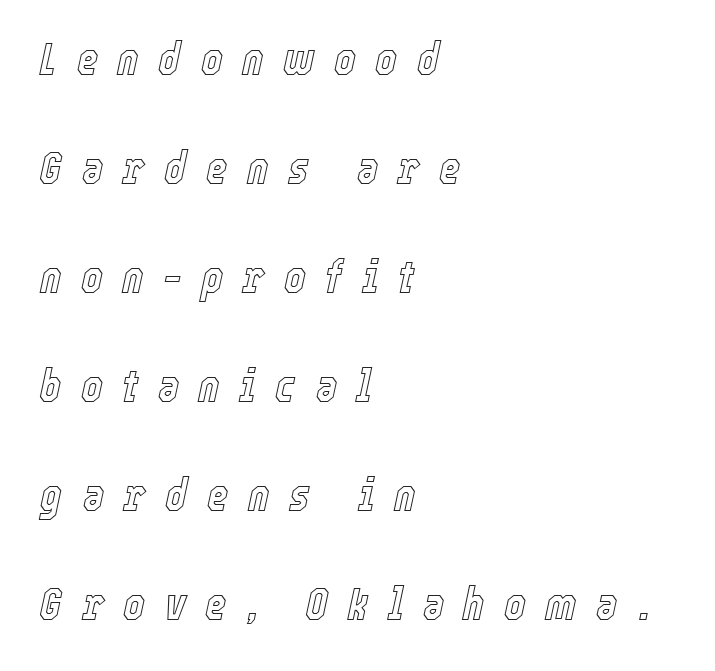
Q: Is the text italic (slanted)? A: Yes, it leans right by about 12 degrees.
Q: Is the text underlined? A: No.
Q: How is the paragraph aligned? A: Left-aligned.
Q: Is the spacing between letters normal or unusually wide? A: Unusually wide.
Q: Is the spacing between lines tight, normal or loose? A: Loose.
Q: Width (condensed, normal, or wide)? A: Condensed.
Q: x-height? A: Medium.
Q: Monospaced? A: No.
